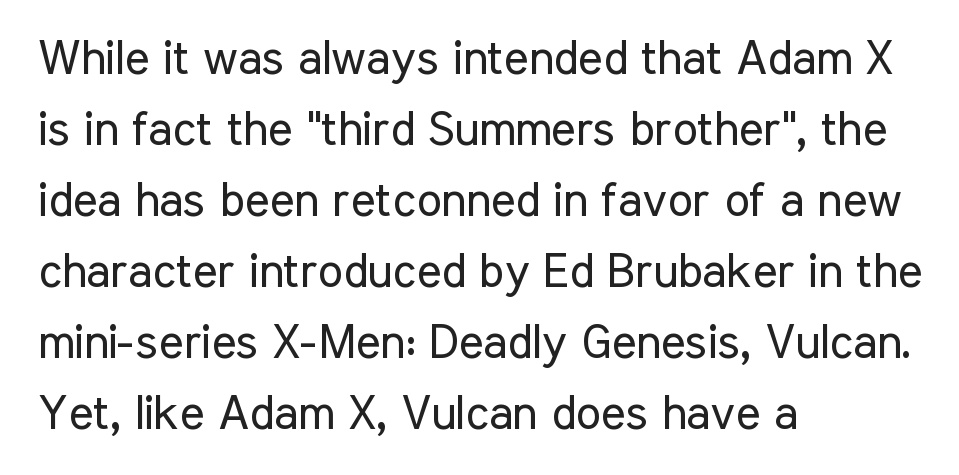
Q: Is the text bold? A: No.
Q: Is the text italic (slanted)? A: No, it is upright.
Q: Is the typeface a serif or a sans-serif typeface? A: Sans-serif.
Q: Is the text underlined? A: No.
Q: How is the paragraph aligned? A: Left-aligned.
Q: Is the spacing between letters normal or unusually wide? A: Normal.
Q: Is the spacing between lines tight, normal or loose? A: Normal.
Q: Width (condensed, normal, or wide)? A: Condensed.
Q: Stroke contrast? A: Low.
Q: x-height? A: Medium.
Q: Monospaced? A: No.
